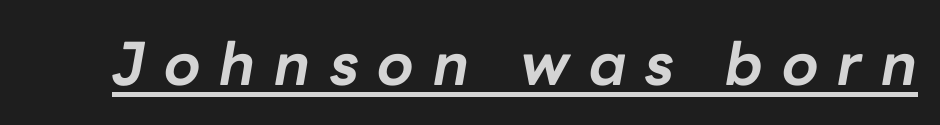
The image shows 59 px bold type, italic (leaning right); set unusually wide letter spacing (+0.32 em), underlined; low stroke contrast and a medium x-height.
